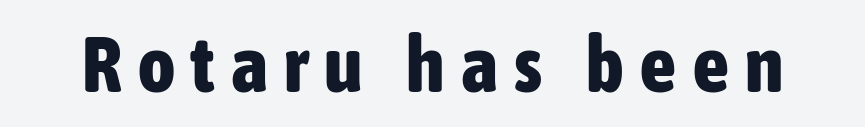
Q: Is the text bold? A: Yes.
Q: Is the text italic (slanted)? A: No, it is upright.
Q: Is the typeface a serif or a sans-serif typeface? A: Sans-serif.
Q: Is the text underlined? A: No.
Q: Is the spacing between letters normal or unusually wide? A: Unusually wide.
Q: Width (condensed, normal, or wide)? A: Condensed.
Q: Stroke contrast? A: Low.
Q: x-height? A: Medium.
Q: Monospaced? A: No.
